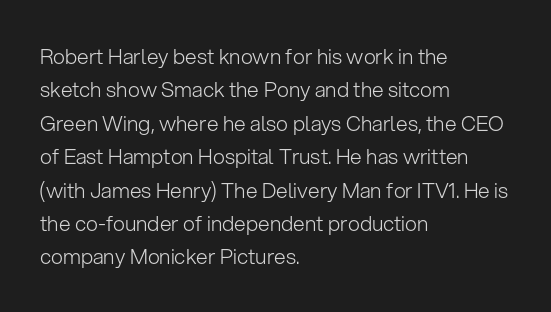
{"italic": "no", "bold": "no", "underline": "no", "align": "left", "line_spacing": "normal", "line_spacing_ratio": 1.59, "letter_spacing": "normal", "letter_spacing_em": 0.0, "glyph_px": 21}
